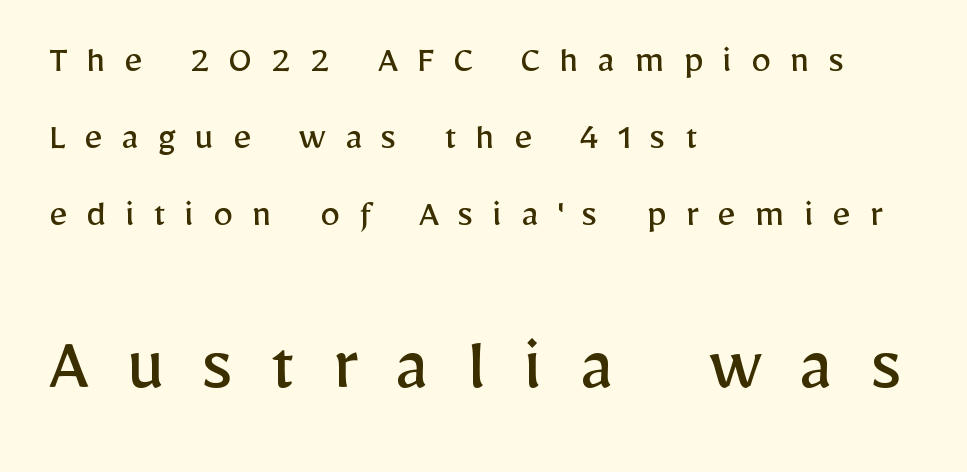
{"serif": "no", "italic": "no", "bold": "no", "weight": "regular", "width": "normal", "stroke_contrast": "low", "x_height": "medium", "monospaced": "no", "underline": "no", "align": "left", "line_spacing": "loose", "line_spacing_ratio": 1.92, "letter_spacing": "wide", "letter_spacing_em": 0.47, "larger_block": "second", "size_ratio": 1.98, "glyph_px": 79}
